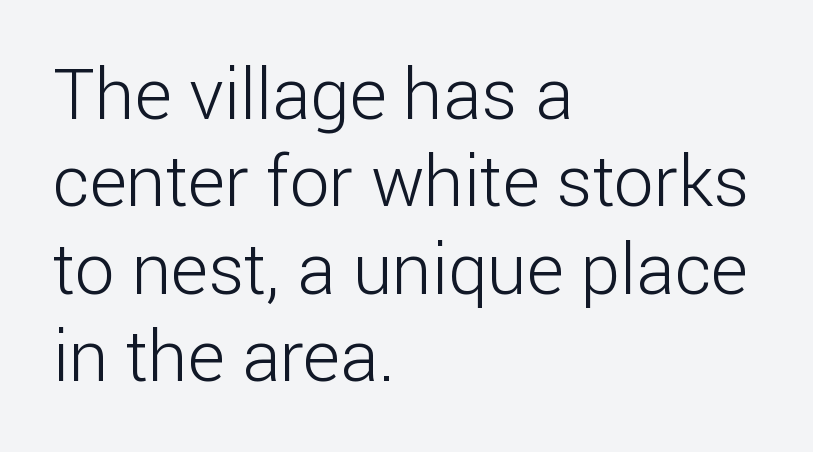
Weight: regular or lighter. This sample uses a sans-serif face. This rendering features lettering with no underline. Casual observation: everything's shoved over to the left. This sample uses an upright cut, with every glyph sitting square on the baseline. Each letter keeps its own natural width here, so spacing adapts to shape.
